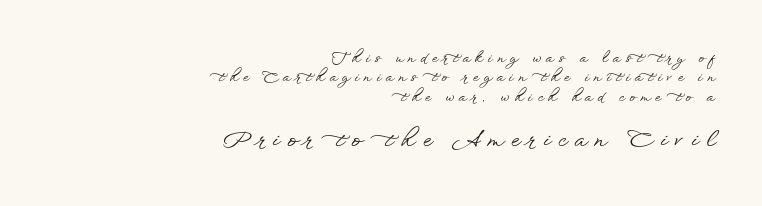
Q: Is the text italic (slanted)? A: Yes.
Q: Is the text underlined? A: No.
Q: How is the paragraph aligned? A: Right-aligned.
Q: Is the spacing between letters normal or unusually wide? A: Unusually wide.
Q: Is the spacing between lines tight, normal or loose? A: Normal.
Q: Which block of text is set in a larger size, the first (top) or the second (bottom)? A: The second (bottom) one.
